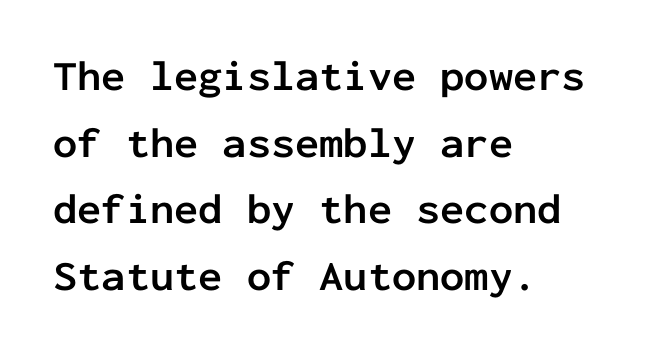
The image shows 43 px semibold sans-serif type, upright, monospaced; set left-aligned, normal line spacing (1.55x), normal letter spacing, not underlined; low stroke contrast and a medium x-height.
